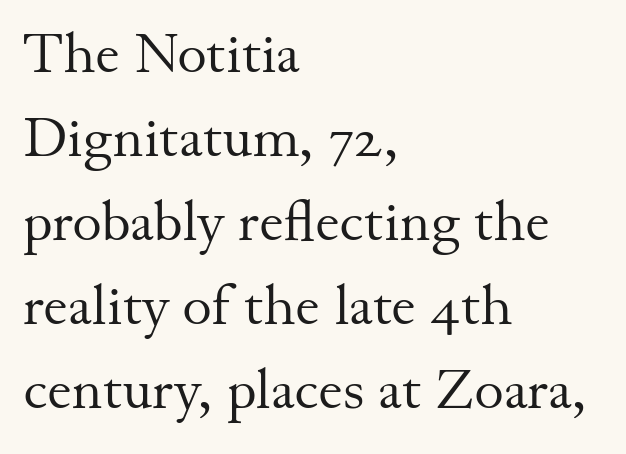
A classic flush-left, rag-right setting is used for this passage. The font is comparable to plain body text, perhaps lighter. Spacing verdict: proportional, widths tailored to each character. Characters remain perfectly vertical along every line. Typographically, this falls in the serif category.
